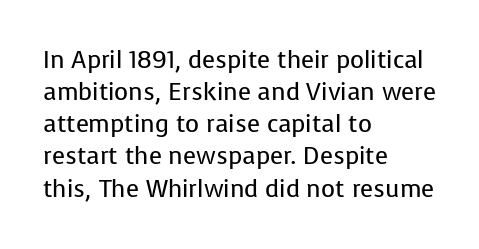
The image shows 24 px text type, upright; set left-aligned, normal line spacing (1.34x), normal letter spacing, not underlined.
